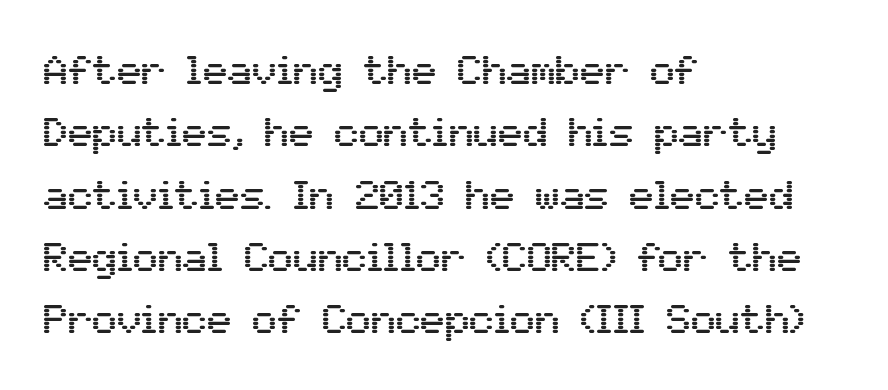
The image shows 41 px sans-serif type, upright; set left-aligned, normal line spacing (1.52x), normal letter spacing, not underlined; medium stroke contrast and a medium x-height.
